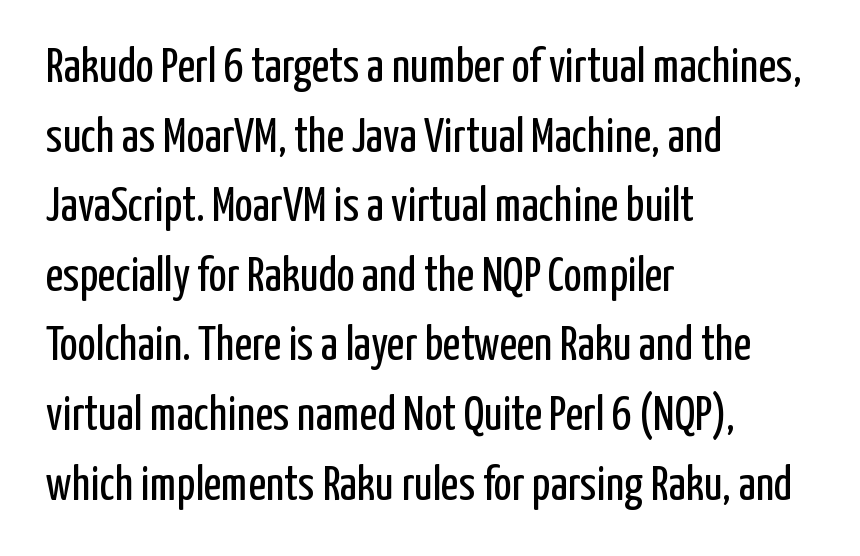
{"serif": "no", "italic": "no", "bold": "no", "weight": "regular", "width": "condensed", "stroke_contrast": "low", "x_height": "medium", "monospaced": "no", "underline": "no", "align": "left", "line_spacing": "normal", "line_spacing_ratio": 1.45, "letter_spacing": "normal", "letter_spacing_em": 0.0, "glyph_px": 48}
